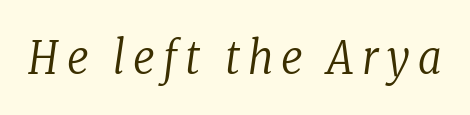
Classification — serif. The space directly below the letters is spotless. Do the characters align in a grid? No, the font is proportional. No heavy texture on the line: the type isn't bold.
